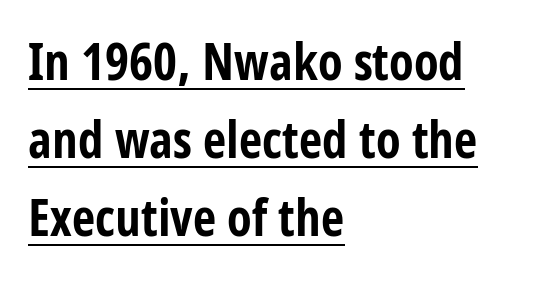
Q: Is the text bold? A: Yes.
Q: Is the text italic (slanted)? A: No, it is upright.
Q: Is the typeface a serif or a sans-serif typeface? A: Sans-serif.
Q: Is the text underlined? A: Yes.
Q: How is the paragraph aligned? A: Left-aligned.
Q: Is the spacing between letters normal or unusually wide? A: Normal.
Q: Is the spacing between lines tight, normal or loose? A: Normal.
Q: Width (condensed, normal, or wide)? A: Condensed.
Q: Stroke contrast? A: Low.
Q: x-height? A: Large.
Q: Monospaced? A: No.
